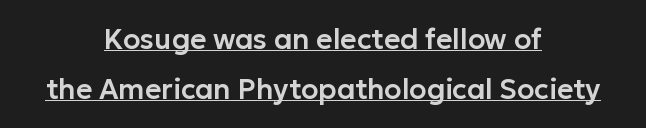
Standard letterfit; no display-style spreading of the glyphs. Is this a sans? Yes — the strokes have no serifs. These lines are centered, leaving both edges ragged. Notice how the stems are strictly vertical — no italics here. You could not count columns in this text — the font is proportionally spaced.
